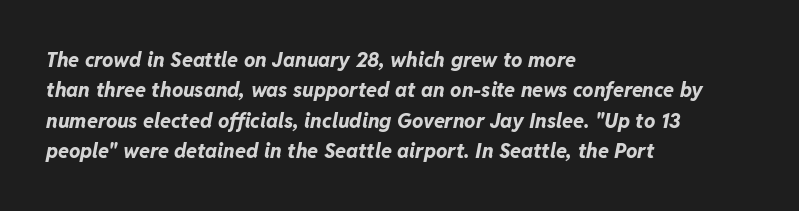
These lines stack with their left ends in a neat column. This sample keeps an unexceptional amount of space between lines. Anything drawn beneath the words? Only blank space. What weight is shown? A full bold with thick strokes. Characters are canted at an angle relative to the baseline's perpendicular.
